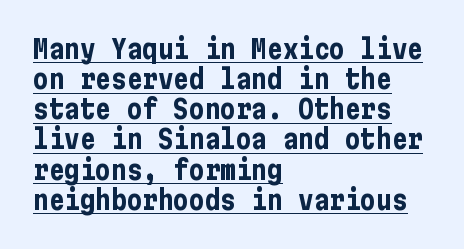
{"italic": "no", "bold": "yes", "underline": "yes", "align": "left", "line_spacing_ratio": 1.16, "letter_spacing": "normal", "letter_spacing_em": 0.0, "glyph_px": 26}
